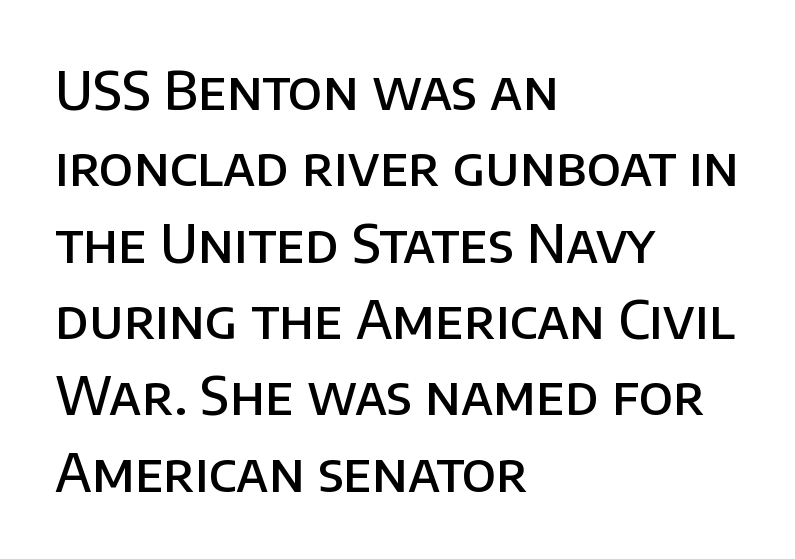
Q: Is the text bold? A: Semi-bold.
Q: Is the text italic (slanted)? A: No, it is upright.
Q: Is the typeface a serif or a sans-serif typeface? A: Sans-serif.
Q: Is the text underlined? A: No.
Q: How is the paragraph aligned? A: Left-aligned.
Q: Is the spacing between letters normal or unusually wide? A: Normal.
Q: Is the spacing between lines tight, normal or loose? A: Normal.
Q: Width (condensed, normal, or wide)? A: Normal.
Q: Stroke contrast? A: Low.
Q: x-height? A: Large.
Q: Monospaced? A: No.
